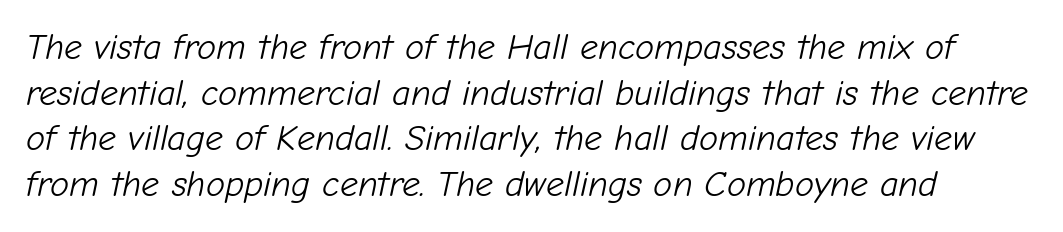
Q: Is the text bold? A: No.
Q: Is the text italic (slanted)? A: Yes, it leans right by about 12 degrees.
Q: Is the text underlined? A: No.
Q: Is the spacing between letters normal or unusually wide? A: Normal.
Q: Is the spacing between lines tight, normal or loose? A: Normal.
Q: Width (condensed, normal, or wide)? A: Normal.
Q: Stroke contrast? A: Low.
Q: x-height? A: Medium.
Q: Monospaced? A: No.
